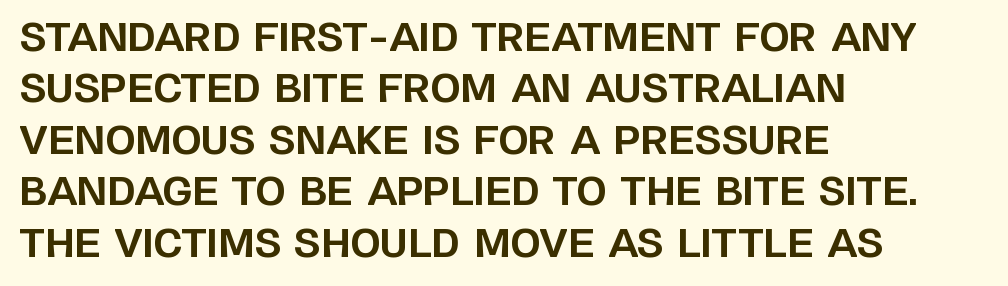
The image shows 39 px bold sans-serif type, upright; set left-aligned, normal line spacing (1.32x), normal letter spacing, not underlined; low stroke contrast and a large x-height.
